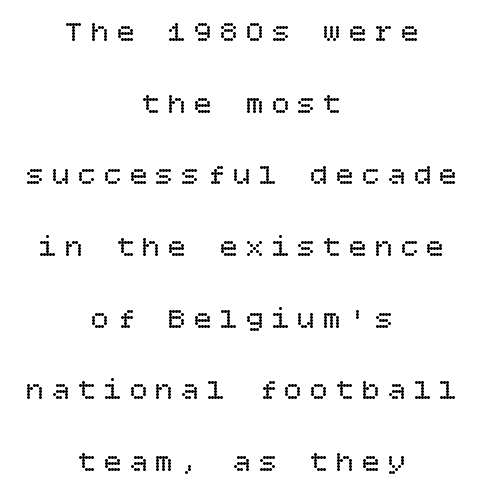
Loose tracking; the words dissolve into strings of separated letters. Honestly, the rows look like they've been pulled way apart. A centered setting, common on invitations and titles, is used for this passage. The zone under the glyphs is completely vacant. It's the straight-up-and-down kind of type. Stems here are at most as thick as an everyday book face.
